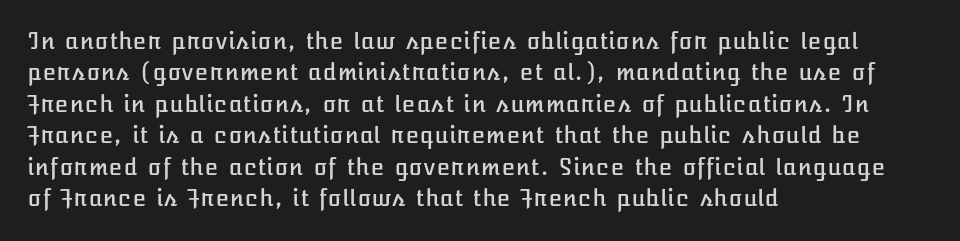
The image shows 22 px text type, upright; set left-aligned, normal line spacing (1.43x), normal letter spacing, not underlined.
